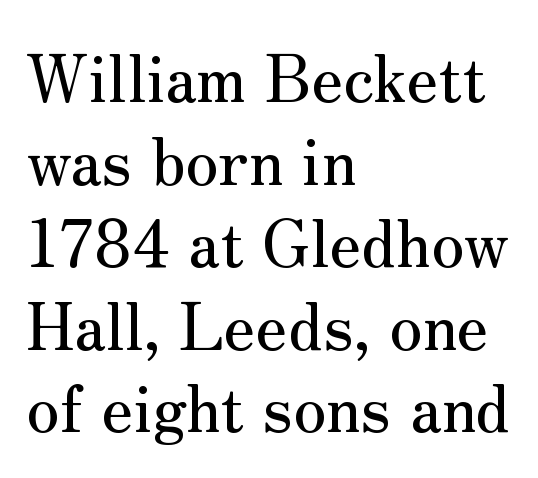
Varying glyph widths throughout — classic text-font behaviour. Any mark beneath the type? The region is blank. The rendering anchors every line to the left-hand side. The gaps between neighbouring characters are ordinary and unremarkable. Examine the stroke ends and you'll spot serifs. Interline gaps are of average width in this sample.
